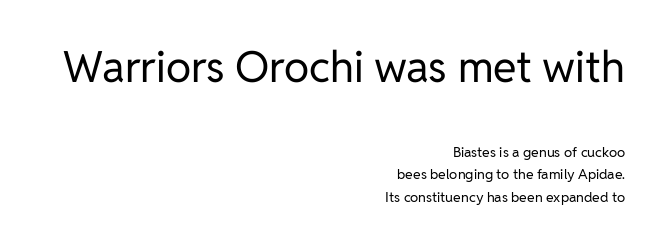
{"serif": "no", "italic": "no", "bold": "no", "weight": "regular", "width": "normal", "stroke_contrast": "low", "x_height": "medium", "monospaced": "no", "underline": "no", "align": "right", "line_spacing": "normal", "line_spacing_ratio": 1.61, "letter_spacing": "normal", "letter_spacing_em": 0.0, "larger_block": "first", "size_ratio": 3.07, "glyph_px": 43}
